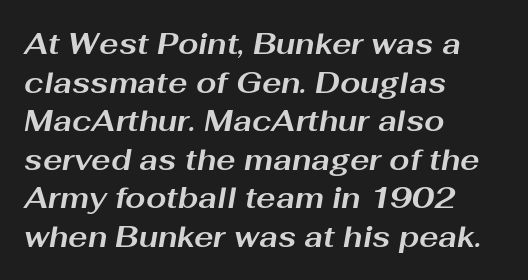
The image shows 29 px bold, wide type, italic (leaning right); set left-aligned, normal line spacing (1.33x), normal letter spacing, not underlined; medium stroke contrast and a medium x-height.
